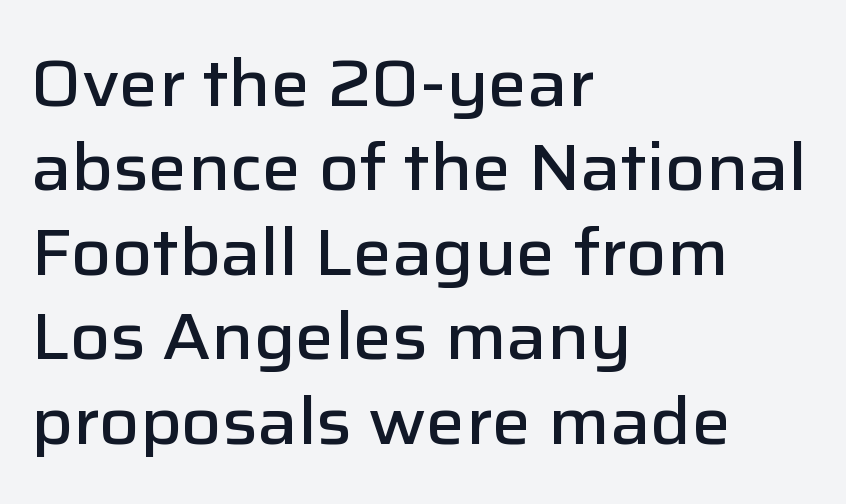
The image shows 66 px semibold sans-serif type, upright; set left-aligned, normal line spacing (1.28x), normal letter spacing, not underlined; low stroke contrast and a medium x-height.
